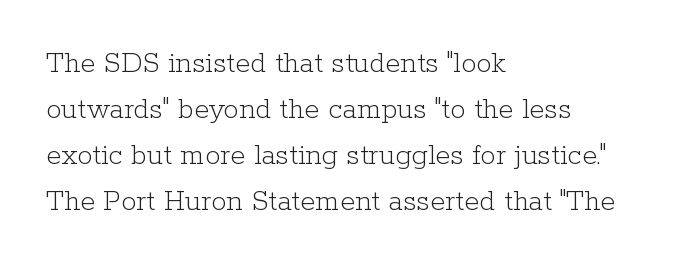
The image shows 31 px light serif type, upright; set left-aligned, normal line spacing (1.48x), normal letter spacing, not underlined; low stroke contrast and a medium x-height.
